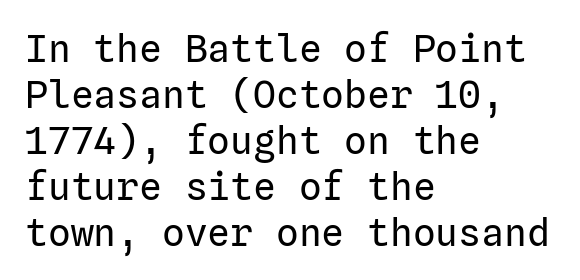
{"serif": "no", "italic": "no", "bold": "no", "weight": "regular", "width": "normal", "stroke_contrast": "low", "x_height": "medium", "underline": "no", "align": "left", "line_spacing_ratio": 1.21, "letter_spacing": "normal", "letter_spacing_em": 0.0, "glyph_px": 38}
